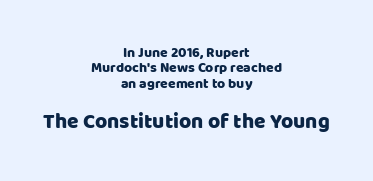
The image shows 21 px text type, upright; set centered, tight line spacing (1.1x), normal letter spacing, not underlined; the second (bottom) block is 1.5x larger.
